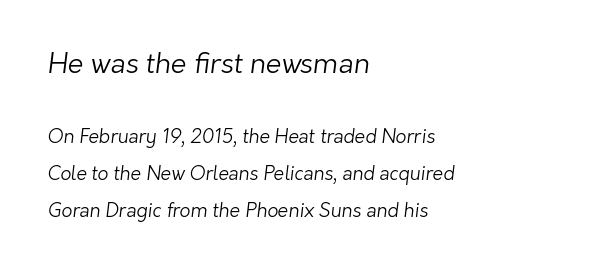
Does extra space separate the letters? No, they use regular spacing. Regarding serifs, this sample does without them. Is this a fixed-width face? No — the glyphs have proportional, varying widths. Summary of weight: not heavy and not bold.
